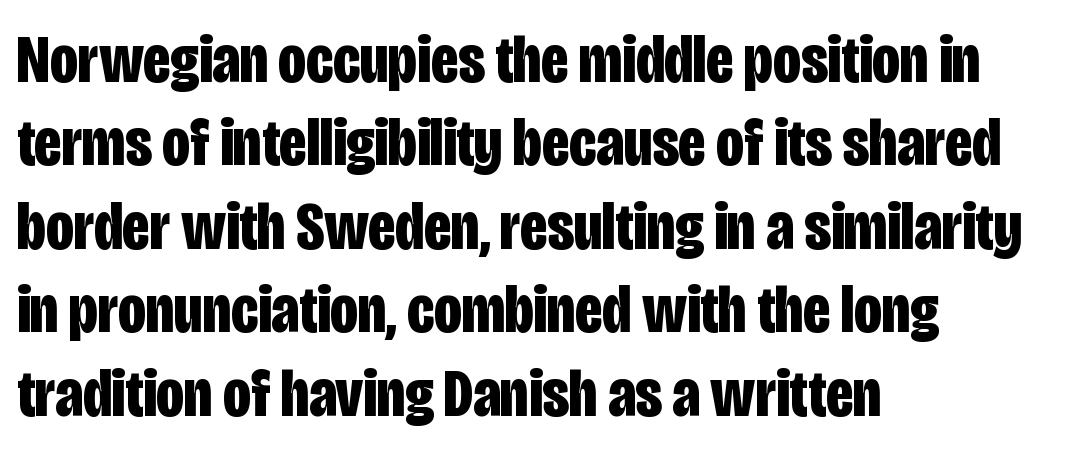
{"serif": "no", "italic": "no", "bold": "yes", "weight": "bold", "width": "condensed", "stroke_contrast": "low", "x_height": "large", "monospaced": "no", "underline": "no", "align": "left", "line_spacing_ratio": 1.21, "letter_spacing": "normal", "letter_spacing_em": 0.0, "glyph_px": 69}
